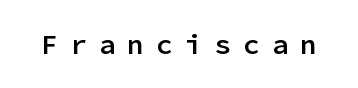
{"serif": "no", "italic": "no", "bold": "semi", "weight": "semibold", "width": "normal", "stroke_contrast": "low", "x_height": "medium", "monospaced": "yes", "underline": "no", "letter_spacing": "wide", "letter_spacing_em": 0.43, "glyph_px": 28}
